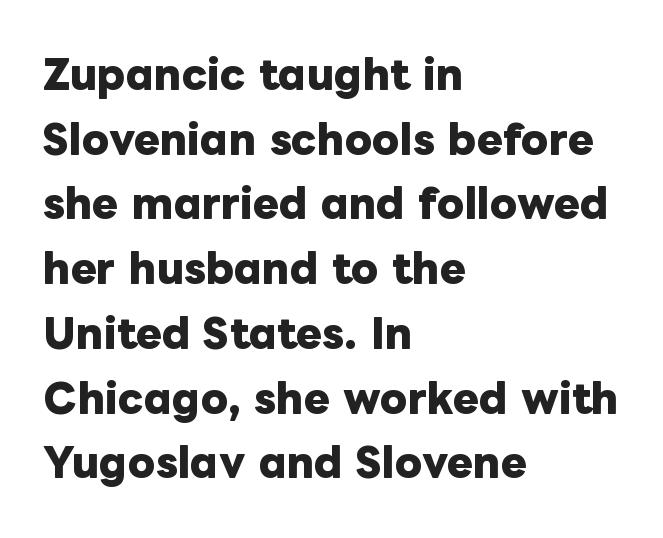
{"italic": "no", "bold": "yes", "weight": "heavy", "width": "normal", "stroke_contrast": "low", "x_height": "medium", "monospaced": "no", "underline": "no", "align": "left", "line_spacing": "normal", "line_spacing_ratio": 1.66, "letter_spacing": "normal", "letter_spacing_em": 0.0, "glyph_px": 39}
